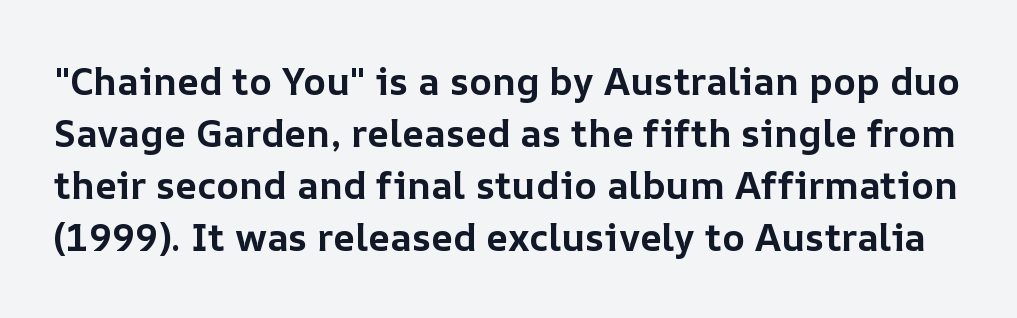
{"italic": "no", "bold": "yes", "weight": "bold", "width": "normal", "stroke_contrast": "low", "x_height": "medium", "monospaced": "no", "underline": "no", "line_spacing": "normal", "line_spacing_ratio": 1.37, "letter_spacing": "normal", "letter_spacing_em": 0.0, "glyph_px": 38}
